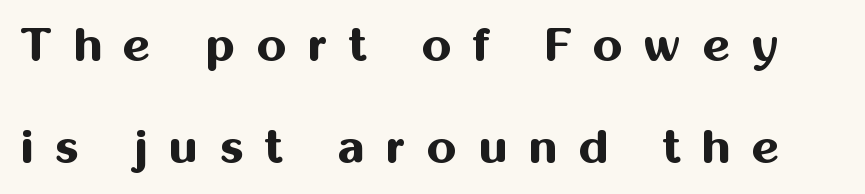
The image shows 47 px bold sans-serif type, upright; set loose line spacing (2.16x), unusually wide letter spacing (+0.46 em), not underlined; medium stroke contrast and a medium x-height.
